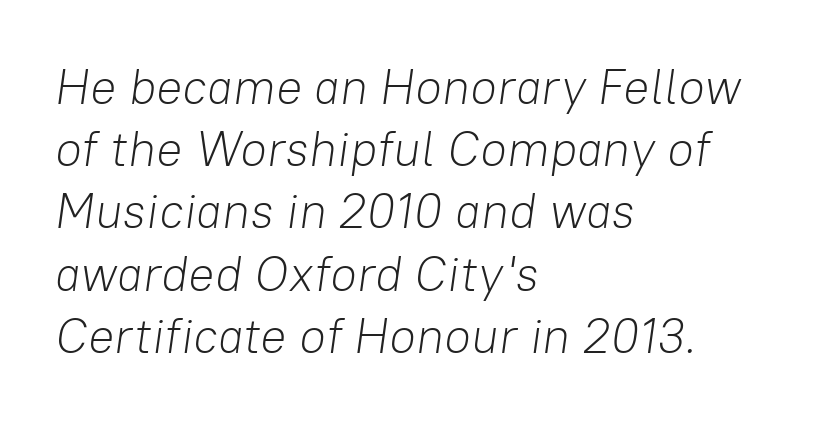
{"italic": "yes", "lean": "right", "slant_degrees": 8, "bold": "no", "weight": "light", "width": "normal", "stroke_contrast": "low", "x_height": "medium", "monospaced": "no", "underline": "no", "align": "left", "line_spacing": "normal", "line_spacing_ratio": 1.27, "letter_spacing": "normal", "letter_spacing_em": 0.0, "glyph_px": 49}
